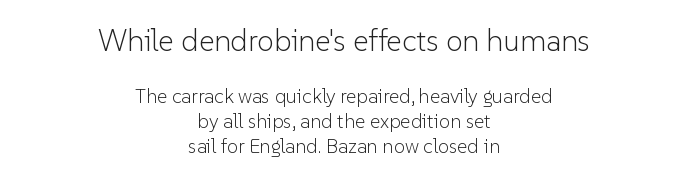
{"serif": "no", "italic": "no", "bold": "no", "weight": "light", "width": "normal", "stroke_contrast": "low", "x_height": "medium", "monospaced": "no", "underline": "no", "align": "center", "line_spacing": "normal", "line_spacing_ratio": 1.26, "letter_spacing": "normal", "letter_spacing_em": 0.0, "larger_block": "first", "size_ratio": 1.5, "glyph_px": 30}
